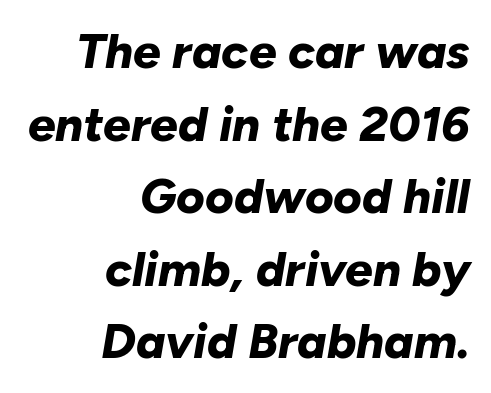
{"italic": "yes", "lean": "right", "slant_degrees": 10, "bold": "yes", "weight": "bold", "width": "normal", "stroke_contrast": "low", "x_height": "medium", "monospaced": "no", "underline": "no", "align": "right", "line_spacing": "normal", "line_spacing_ratio": 1.48, "letter_spacing": "normal", "letter_spacing_em": 0.0, "glyph_px": 49}
